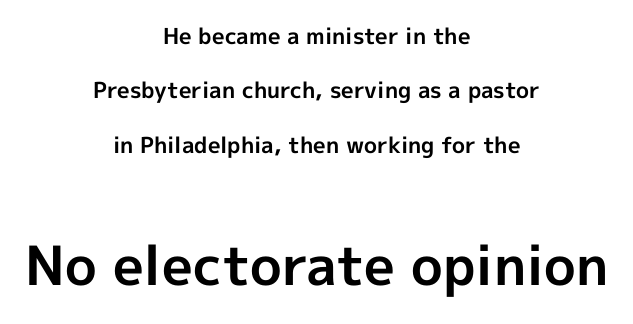
The image shows 54 px bold sans-serif type, upright; set centered, loose line spacing (2.47x), normal letter spacing, not underlined; the second (bottom) block is 2.45x larger; a medium x-height.
